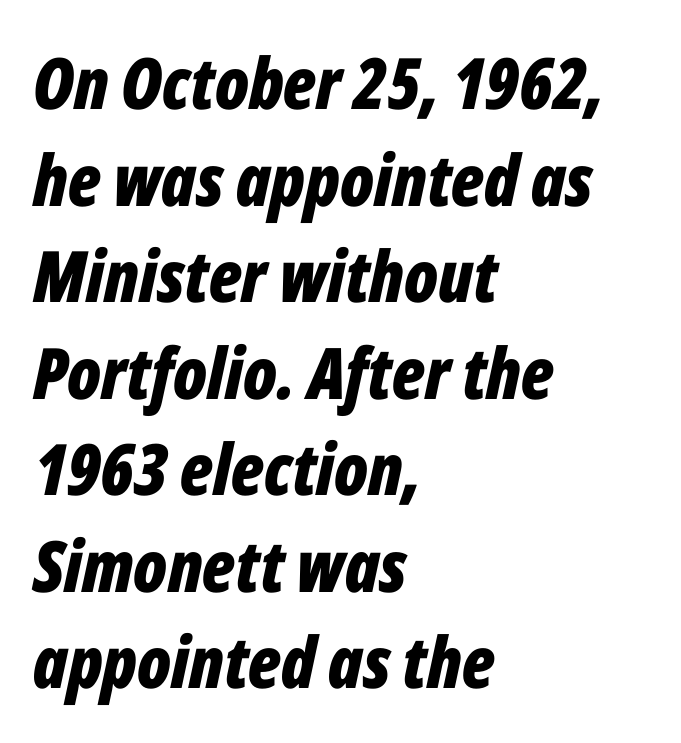
{"italic": "yes", "lean": "right", "slant_degrees": 12, "bold": "yes", "weight": "bold", "width": "condensed", "stroke_contrast": "low", "x_height": "medium", "monospaced": "no", "underline": "no", "align": "left", "line_spacing": "normal", "line_spacing_ratio": 1.36, "letter_spacing": "normal", "letter_spacing_em": 0.0, "glyph_px": 71}
